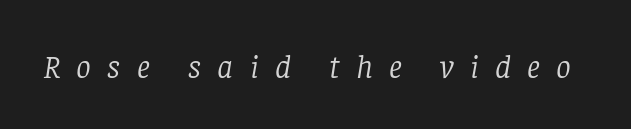
The image shows 33 px light serif type, italic (leaning right); set unusually wide letter spacing (+0.49 em), not underlined; low stroke contrast and a large x-height.
